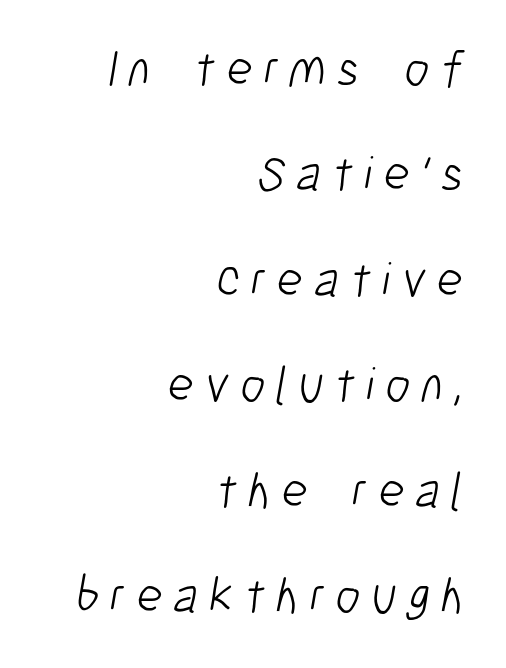
{"serif": "no", "bold": "no", "weight": "light", "width": "condensed", "stroke_contrast": "low", "x_height": "medium", "monospaced": "no", "underline": "no", "align": "right", "line_spacing": "loose", "line_spacing_ratio": 2.11, "letter_spacing": "wide", "letter_spacing_em": 0.22, "glyph_px": 50}
